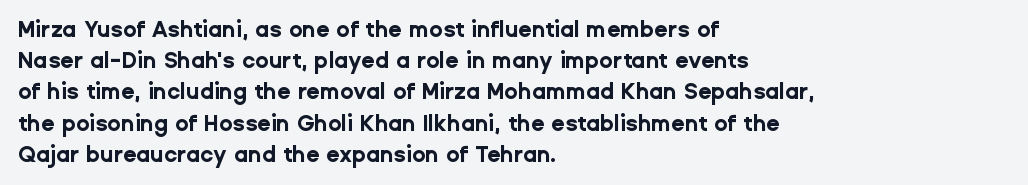
In CSS terms this would be text-align: left. Baseline-to-baseline distance is the conventional proportion of letter height. Notice how the stems are strictly vertical — no italics here. The space beneath each line is pristine and unruled. Spacing between characters is what you'd get straight out of the box. The passage shown is emphatically bold.
